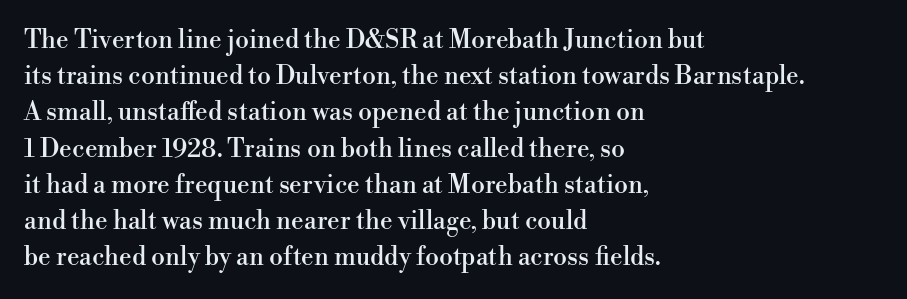
Q: Is the text italic (slanted)? A: No, it is upright.
Q: Is the text underlined? A: No.
Q: How is the paragraph aligned? A: Left-aligned.
Q: Is the spacing between letters normal or unusually wide? A: Normal.
Q: Is the spacing between lines tight, normal or loose? A: Normal.
